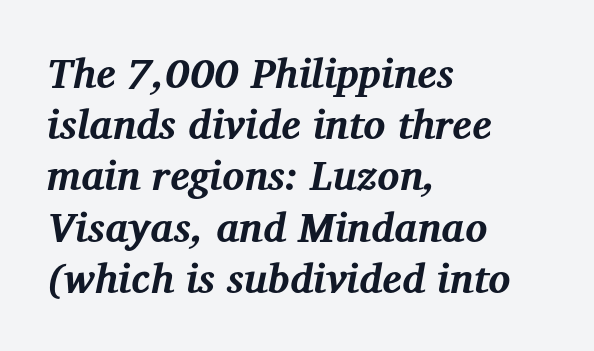
{"serif": "yes", "italic": "yes", "lean": "right", "slant_degrees": 12, "bold": "yes", "weight": "bold", "width": "normal", "stroke_contrast": "medium", "x_height": "medium", "monospaced": "no", "underline": "no", "align": "left", "line_spacing": "normal", "line_spacing_ratio": 1.25, "letter_spacing": "normal", "letter_spacing_em": 0.0, "glyph_px": 41}
